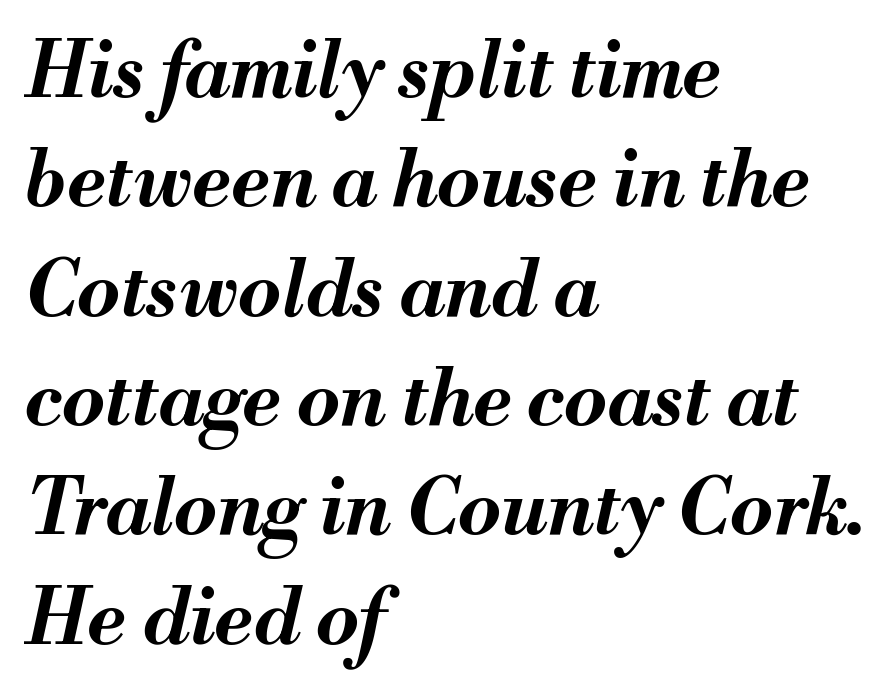
Decoration check: the copy has no underline. Layout note: lines flush left. Look at the tracking — it's just the regular setting, nothing added. As a designer I'd log this as weight 700, bold.
